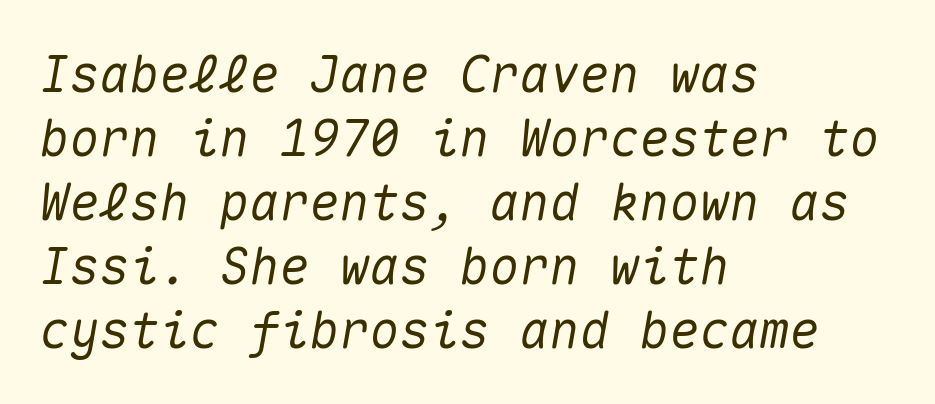
The image shows 50 px text type, italic (leaning right), monospaced; set left-aligned, normal line spacing (1.28x), normal letter spacing, not underlined; medium stroke contrast and a medium x-height.
